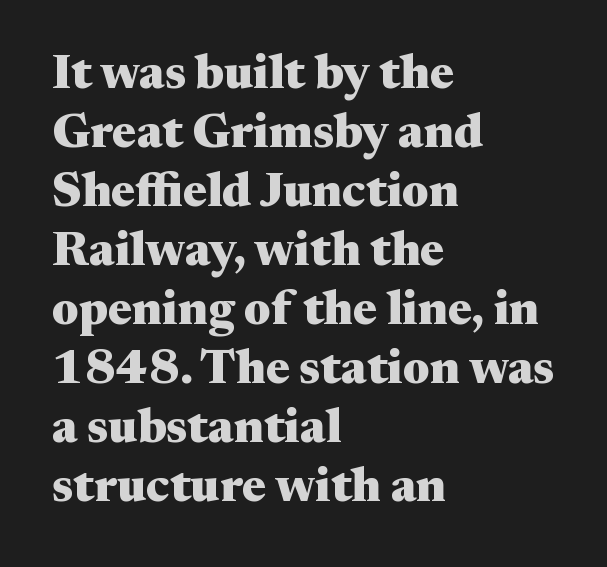
The glyphs in this specimen are seriffed. Notice how the passage keeps a crisp vertical edge on the left only. Tall strokes in this sample are plumb rather than angled. Stroke thickness is high; the sample reads as a true bold.
